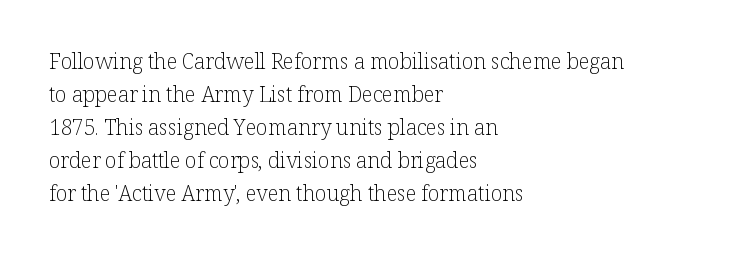
No italicization has been applied; the sample stays upright. This rendering features lettering with no underline. Summary of weight: not heavy and not bold. The typesetter chose a ragged-right arrangement here. The vertical gap from one line to the next is medium.
